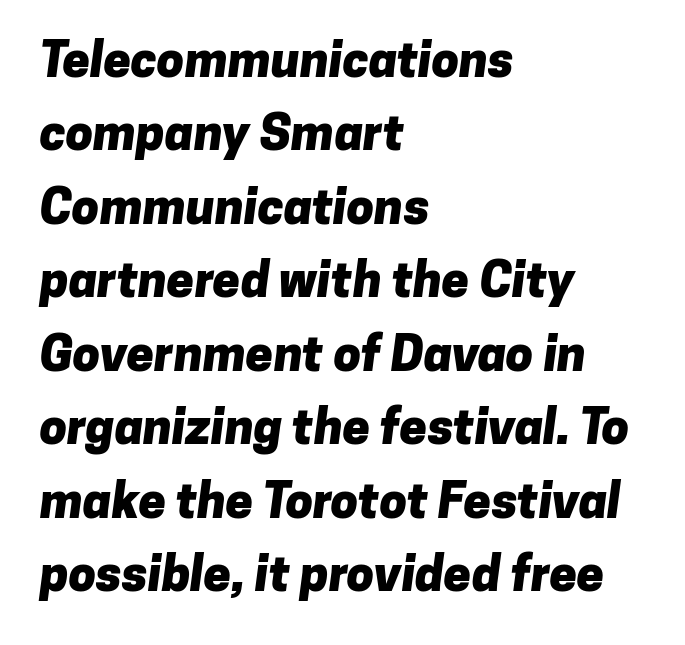
Classification — sans serif. Type without underlining. The rendering keeps characters at their native spacing. The font is running at its bold setting. Varying glyph widths throughout — classic text-font behaviour. Whoever set this chose a conventional vertical rhythm.
